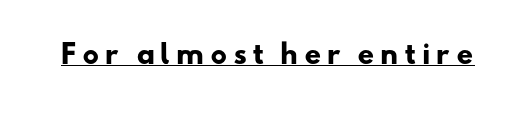
The letters are bold, with thick, heavy strokes. Emphasis is given by a line drawn under the lettering. Someone cranked the tracking dial way up on this one.
